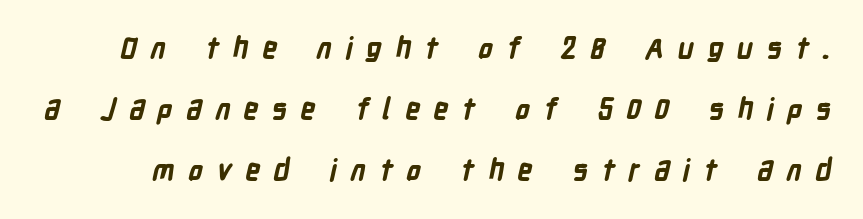
Serif or sans? Sans — the stroke terminals are bare. Students, note that the glyphs here are deliberately spaced far apart. This block would shrink considerably if given ordinary leading; it's expanded now. The typesetting leans heavy: a genuine bold. Here the designer chose a conventional face with non-uniform glyph widths.
